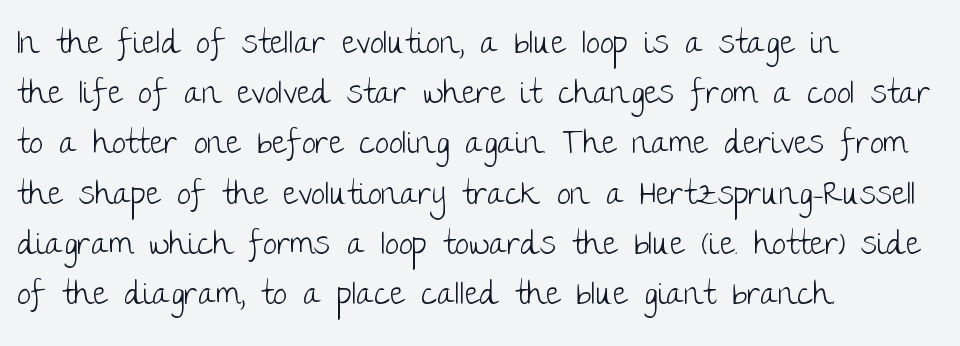
The image shows 32 px light sans-serif type, upright; set left-aligned, normal line spacing (1.57x), normal letter spacing, not underlined; low stroke contrast and a large x-height.
